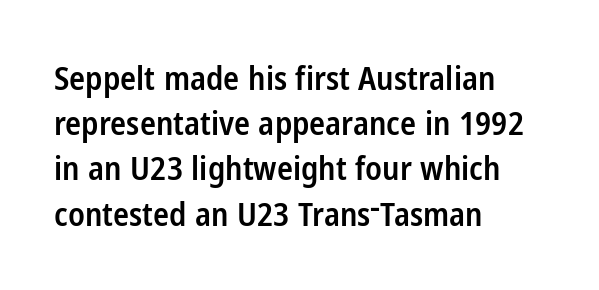
Q: Is the text bold? A: Semi-bold.
Q: Is the text italic (slanted)? A: No, it is upright.
Q: Is the typeface a serif or a sans-serif typeface? A: Sans-serif.
Q: Is the text underlined? A: No.
Q: How is the paragraph aligned? A: Left-aligned.
Q: Is the spacing between letters normal or unusually wide? A: Normal.
Q: Is the spacing between lines tight, normal or loose? A: Normal.
Q: Width (condensed, normal, or wide)? A: Condensed.
Q: Stroke contrast? A: Low.
Q: x-height? A: Medium.
Q: Monospaced? A: No.
